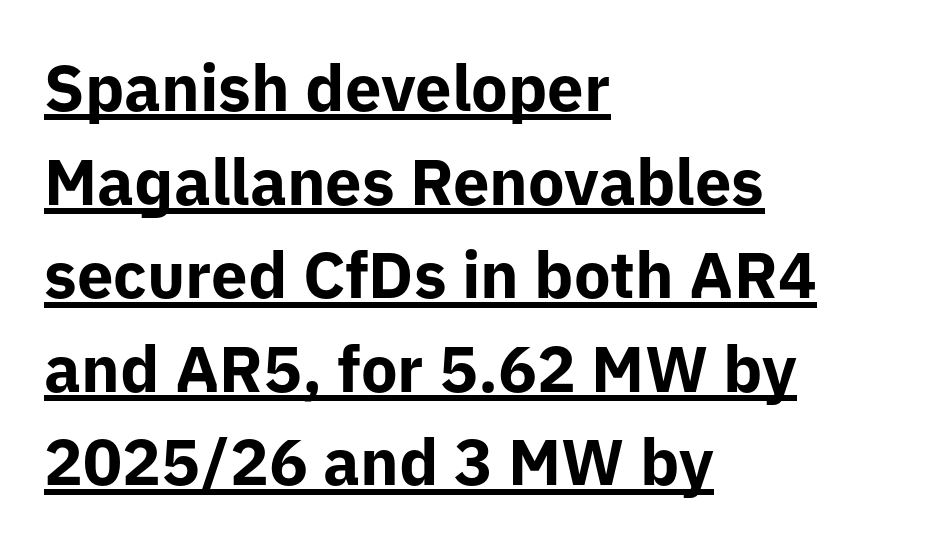
{"serif": "no", "italic": "no", "bold": "yes", "weight": "bold", "width": "normal", "stroke_contrast": "low", "x_height": "medium", "monospaced": "no", "underline": "yes", "align": "left", "line_spacing": "normal", "line_spacing_ratio": 1.44, "letter_spacing": "normal", "letter_spacing_em": 0.0, "glyph_px": 65}
